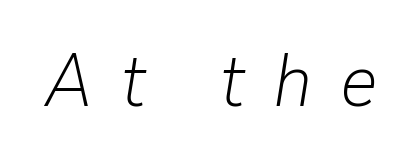
The image shows 74 px light type, italic (leaning right); set unusually wide letter spacing (+0.38 em), not underlined; low stroke contrast and a medium x-height.
